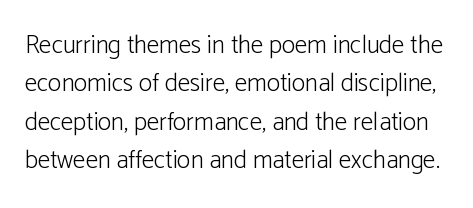
Q: Is the text bold? A: No.
Q: Is the text italic (slanted)? A: No, it is upright.
Q: Is the text underlined? A: No.
Q: Is the spacing between letters normal or unusually wide? A: Normal.
Q: Is the spacing between lines tight, normal or loose? A: Normal.
